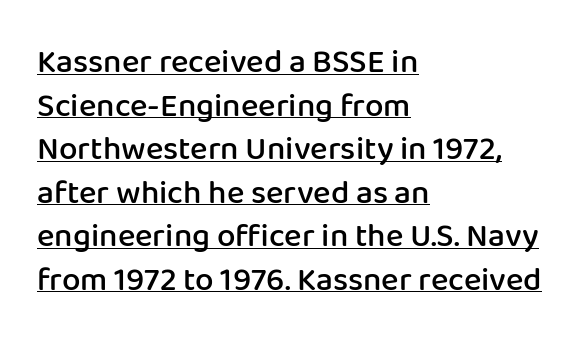
Caption: lettering with a line underneath. Nope, not italic — everything's standing straight. Caption: multi-line text, flush left, ragged right. You could not count columns in this text — the font is proportionally spaced.
